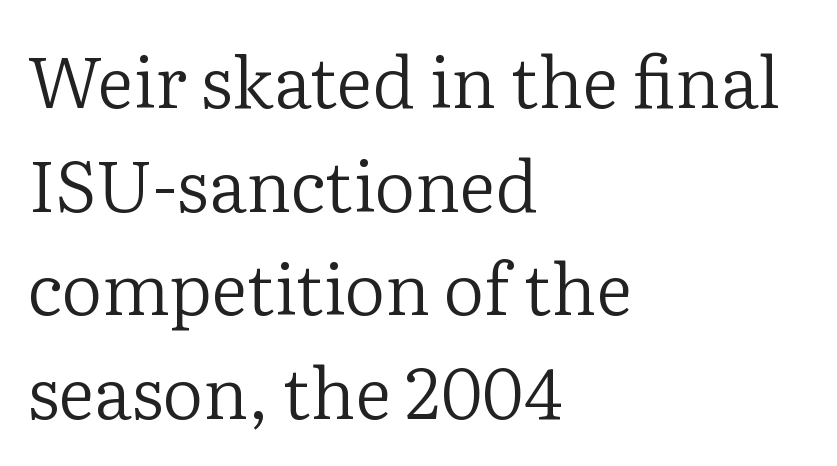
{"serif": "yes", "italic": "no", "bold": "no", "weight": "regular", "width": "normal", "stroke_contrast": "low", "x_height": "medium", "monospaced": "no", "underline": "no", "align": "left", "line_spacing": "normal", "line_spacing_ratio": 1.46, "letter_spacing": "normal", "letter_spacing_em": 0.0, "glyph_px": 71}
